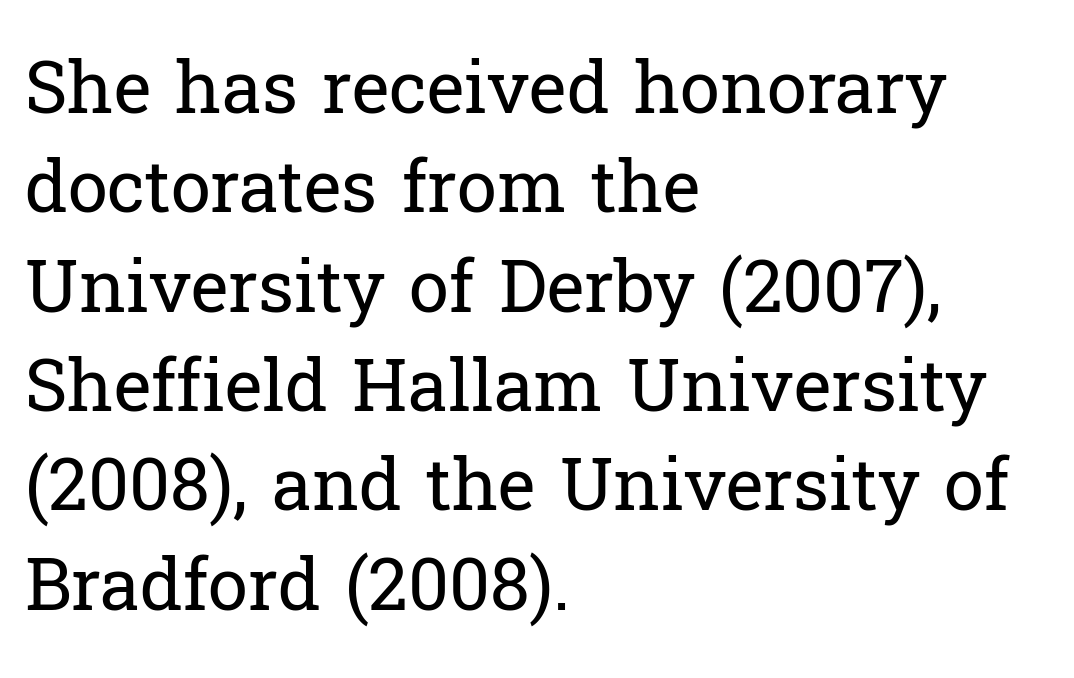
The image shows 72 px regular-weight serif type, upright; set left-aligned, normal line spacing (1.38x), normal letter spacing, not underlined; low stroke contrast and a medium x-height.
